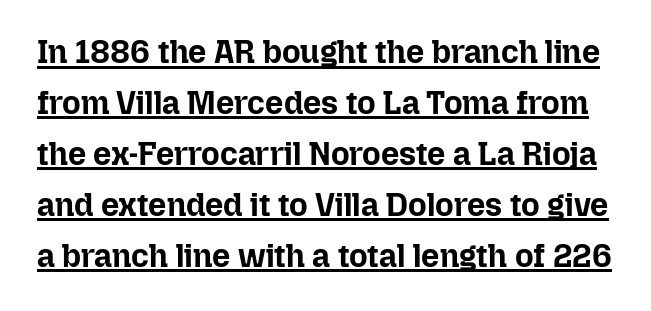
Does the leading feel generous? No, just average. The rendering uses natural spacing where letterforms have individual widths. This is the regular roman posture of the typeface. The sample's only ornament is a line tracing under the words. Stroke thickness is high; the sample reads as a true bold. In terms of letterspacing, this is plain default setting.
